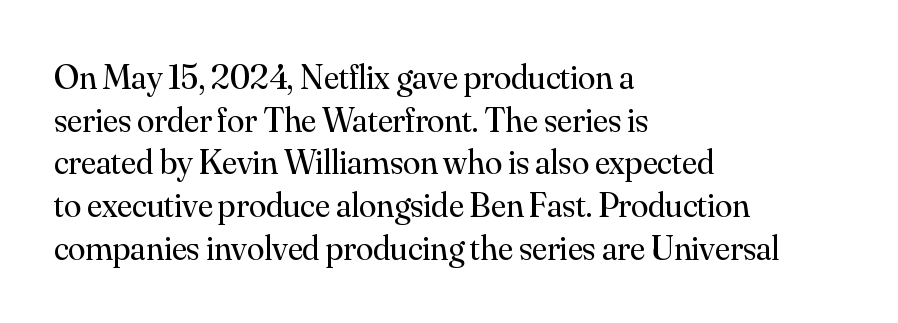
Think standard paragraph weight, or any step lighter than that. The rendering keeps characters at their native spacing. Do the characters align in a grid? No, the font is proportional. Rendered with straight, roman letterforms. The text block is weighted toward the left margin, trailing off unevenly rightward.
